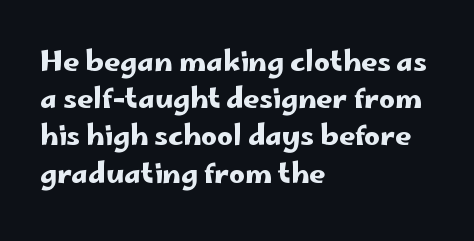
The image shows 28 px wide sans-serif type, upright; set left-aligned, normal line spacing (1.33x), normal letter spacing, not underlined; low stroke contrast and a small x-height.
